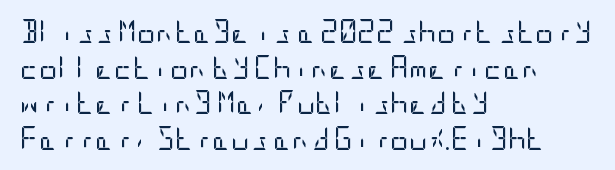
{"italic": "no", "bold": "no", "underline": "no", "align": "left", "line_spacing": "normal", "line_spacing_ratio": 1.55, "letter_spacing": "normal", "letter_spacing_em": 0.0, "glyph_px": 23}
